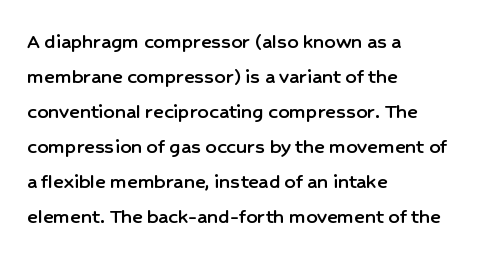
The vertical gap from one line to the next is medium. In terms of posture, this sample is upright. The ragged edge is on the right, which tells us the setting is flush left. Look at the tracking — it's just the regular setting, nothing added. Only glyphs here, with clear space below each row.
